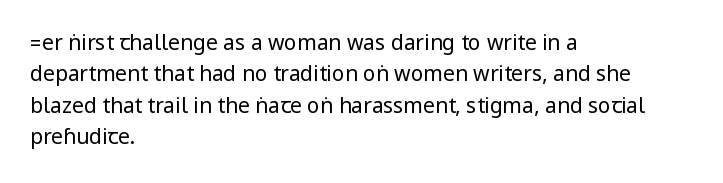
{"italic": "no", "bold": "no", "underline": "no", "align": "left", "line_spacing": "normal", "line_spacing_ratio": 1.49, "letter_spacing": "normal", "letter_spacing_em": 0.0, "glyph_px": 21}
